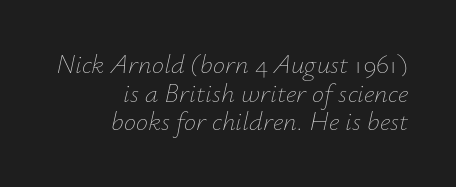
Q: Is the text bold? A: No.
Q: Is the text italic (slanted)? A: Yes, it leans right by about 12 degrees.
Q: Is the text underlined? A: No.
Q: How is the paragraph aligned? A: Right-aligned.
Q: Is the spacing between letters normal or unusually wide? A: Normal.
Q: Is the spacing between lines tight, normal or loose? A: Tight.
